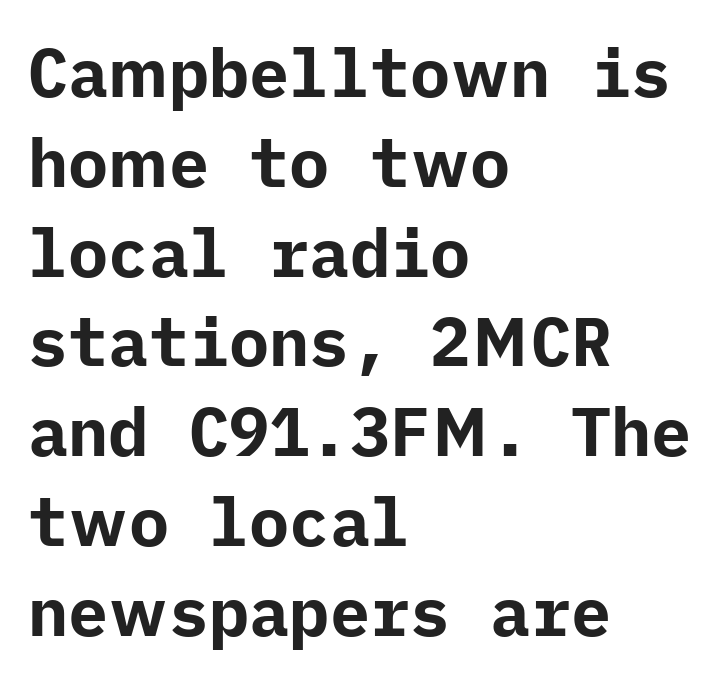
Q: Is the text bold? A: Yes.
Q: Is the text italic (slanted)? A: No, it is upright.
Q: Is the typeface a serif or a sans-serif typeface? A: Sans-serif.
Q: Is the text underlined? A: No.
Q: How is the paragraph aligned? A: Left-aligned.
Q: Is the spacing between letters normal or unusually wide? A: Normal.
Q: Is the spacing between lines tight, normal or loose? A: Normal.
Q: Width (condensed, normal, or wide)? A: Normal.
Q: Stroke contrast? A: Low.
Q: x-height? A: Medium.
